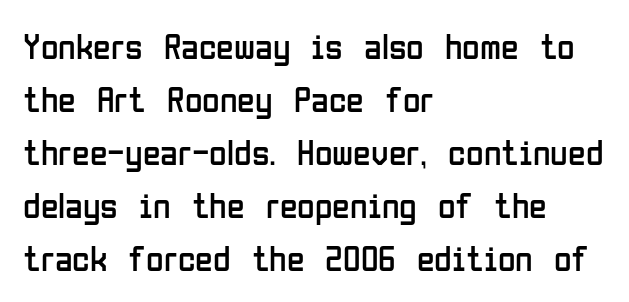
The letterforms sit shoulder to shoulder at normal distance. Do the characters align in a grid? No, the font is proportional. Honestly, there is no underline to notice here at all. Bold? No — there's no thickening of the strokes. Visually the block forms a straight wall on the left and a jagged coastline on the right. Vertical strokes here are truly vertical.
